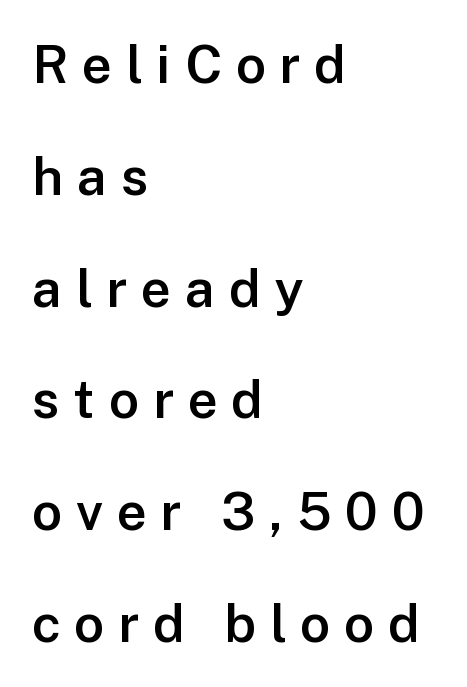
This rendering uses left alignment, leaving the right contour irregular. Honestly, there is no underline to notice here at all. You could fit nearly another row in the gap between these rows. Looks like regular typesetting: each glyph gets only the width it needs. The horizontal fit of the characters is loose and conspicuously gappy. Weight: semibold (demi).
